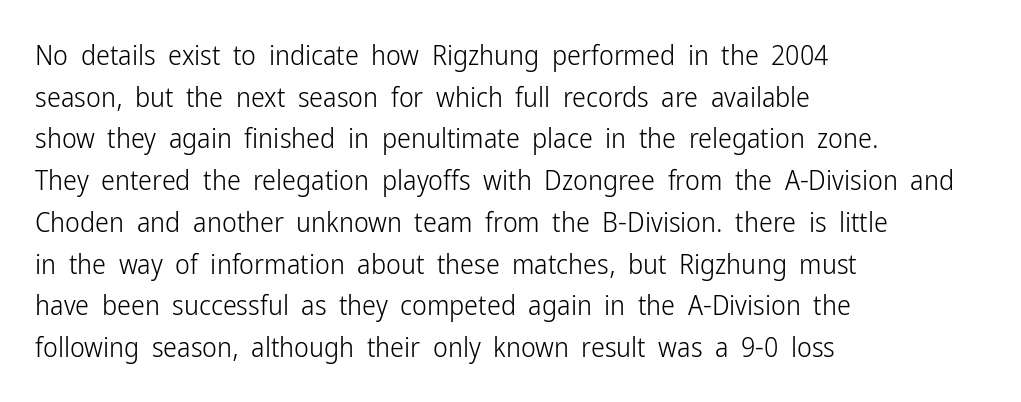
The image shows 28 px light, condensed sans-serif type, upright; set left-aligned, normal line spacing (1.49x), normal letter spacing, not underlined; low stroke contrast and a medium x-height.
